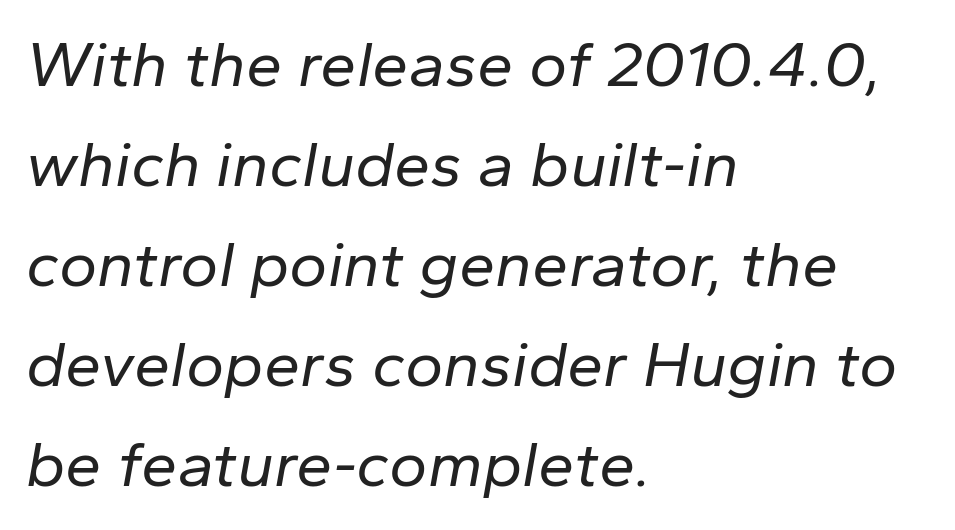
Q: Is the text bold? A: No.
Q: Is the text italic (slanted)? A: Yes, it leans right by about 10 degrees.
Q: Is the text underlined? A: No.
Q: How is the paragraph aligned? A: Left-aligned.
Q: Is the spacing between letters normal or unusually wide? A: Normal.
Q: Is the spacing between lines tight, normal or loose? A: Normal.
Q: Width (condensed, normal, or wide)? A: Normal.
Q: Stroke contrast? A: Low.
Q: x-height? A: Medium.
Q: Monospaced? A: No.
